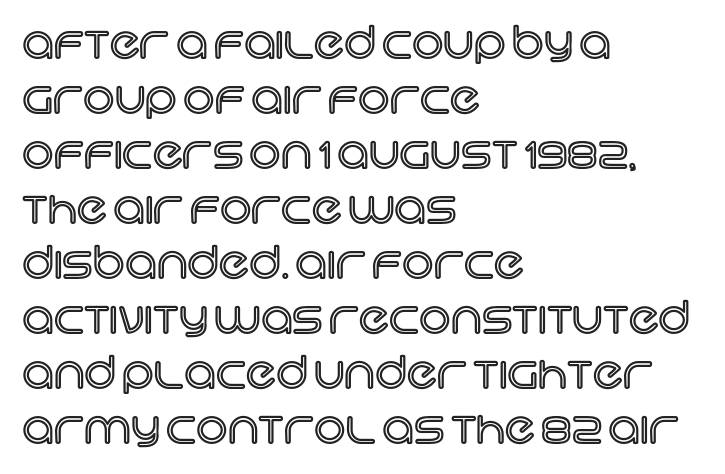
{"italic": "no", "width": "normal", "x_height": "large", "monospaced": "no", "underline": "no", "align": "left", "line_spacing": "normal", "line_spacing_ratio": 1.25, "letter_spacing": "normal", "letter_spacing_em": 0.0, "glyph_px": 44}
